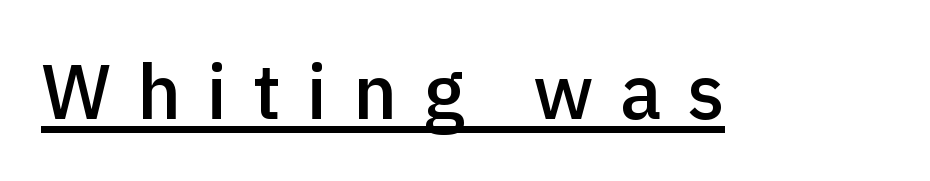
Q: Is the text bold? A: Semi-bold.
Q: Is the text italic (slanted)? A: No, it is upright.
Q: Is the typeface a serif or a sans-serif typeface? A: Sans-serif.
Q: Is the text underlined? A: Yes.
Q: Is the spacing between letters normal or unusually wide? A: Unusually wide.
Q: Width (condensed, normal, or wide)? A: Normal.
Q: x-height? A: Medium.
Q: Monospaced? A: No.
